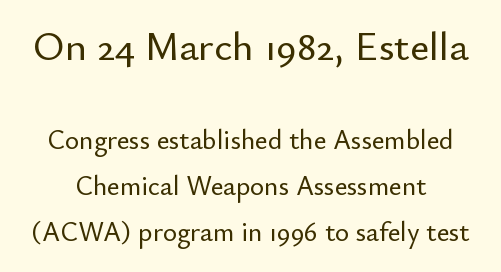
The lettering holds an erect, upright posture throughout. This layout puts the oversized block above and the modest block below. Each letter's strokes conclude bluntly, with no projecting serifs. Plain, unruled lines of type.
